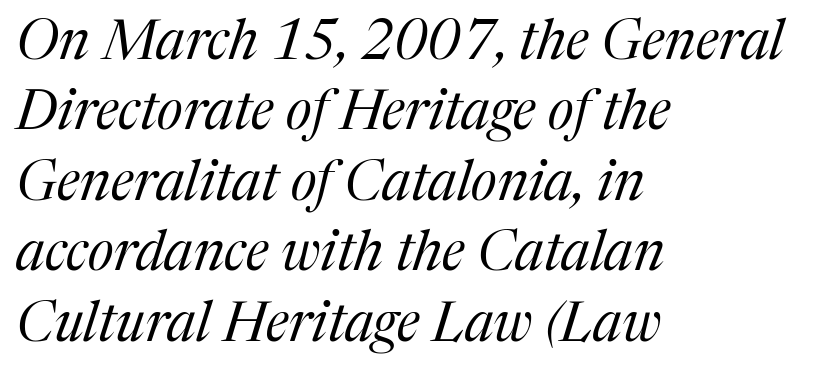
Q: Is the text bold? A: No.
Q: Is the text italic (slanted)? A: Yes, it leans right by about 17 degrees.
Q: Is the typeface a serif or a sans-serif typeface? A: Serif.
Q: Is the text underlined? A: No.
Q: How is the paragraph aligned? A: Left-aligned.
Q: Is the spacing between letters normal or unusually wide? A: Normal.
Q: Is the spacing between lines tight, normal or loose? A: Normal.
Q: Width (condensed, normal, or wide)? A: Normal.
Q: Stroke contrast? A: Medium.
Q: x-height? A: Medium.
Q: Monospaced? A: No.
